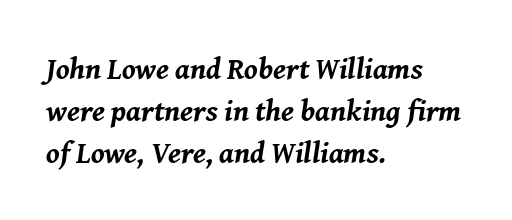
{"italic": "yes", "lean": "right", "slant_degrees": 8, "bold": "yes", "weight": "bold", "width": "normal", "stroke_contrast": "medium", "x_height": "medium", "monospaced": "no", "underline": "no", "align": "left", "line_spacing": "normal", "line_spacing_ratio": 1.4, "letter_spacing": "normal", "letter_spacing_em": 0.0, "glyph_px": 30}
